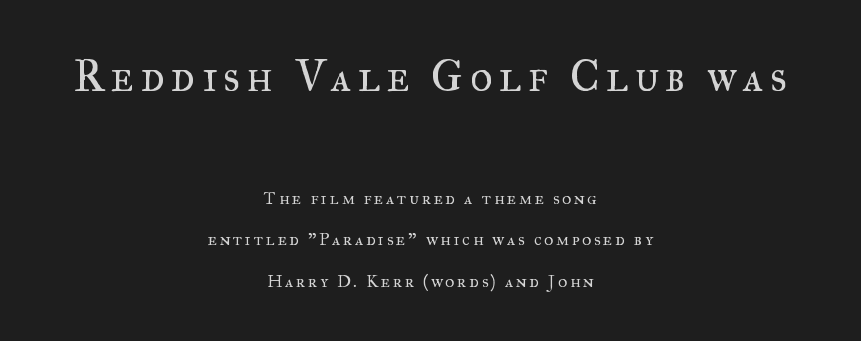
Q: Is the text bold? A: No.
Q: Is the text italic (slanted)? A: No, it is upright.
Q: Is the typeface a serif or a sans-serif typeface? A: Serif.
Q: Is the text underlined? A: No.
Q: How is the paragraph aligned? A: Centered.
Q: Is the spacing between lines tight, normal or loose? A: Loose.
Q: Which block of text is set in a larger size, the first (top) or the second (bottom)? A: The first (top) one.
Q: Width (condensed, normal, or wide)? A: Normal.
Q: Stroke contrast? A: Medium.
Q: x-height? A: Small.
Q: Monospaced? A: No.
